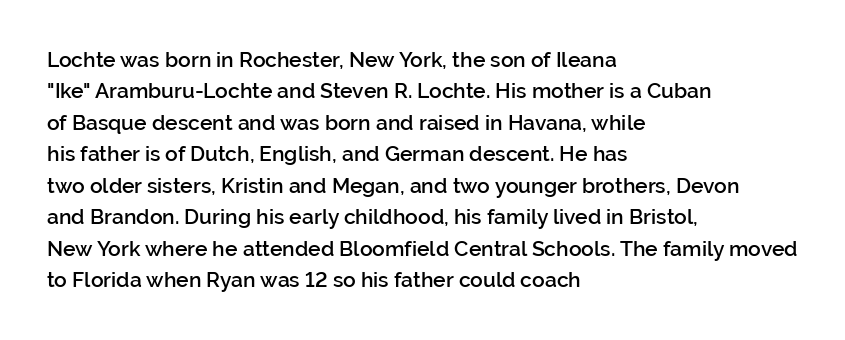
The glyphs have the mass of a demibold cut, below bold. The compositor pushed each line to the left boundary. The passage shown is not underscored anywhere. Caption: standard tracking, unaltered. Reading down the column, the eye jumps a familiar distance to each next line. The axis of the letterforms is exactly vertical.
